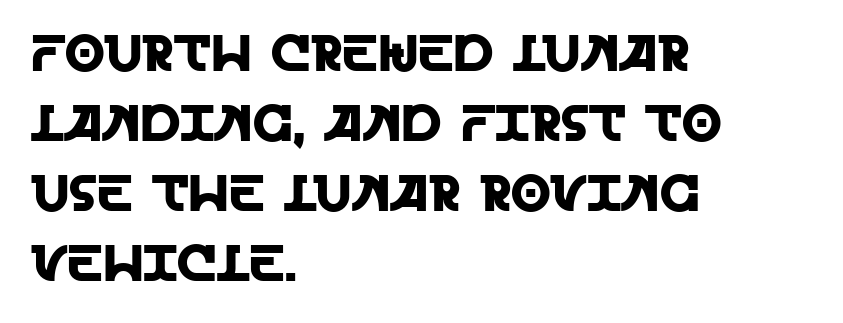
Q: Is the text italic (slanted)? A: No, it is upright.
Q: Is the typeface a serif or a sans-serif typeface? A: Sans-serif.
Q: Is the text underlined? A: No.
Q: How is the paragraph aligned? A: Left-aligned.
Q: Is the spacing between letters normal or unusually wide? A: Normal.
Q: Is the spacing between lines tight, normal or loose? A: Normal.
Q: Width (condensed, normal, or wide)? A: Normal.
Q: x-height? A: Large.
Q: Monospaced? A: No.
